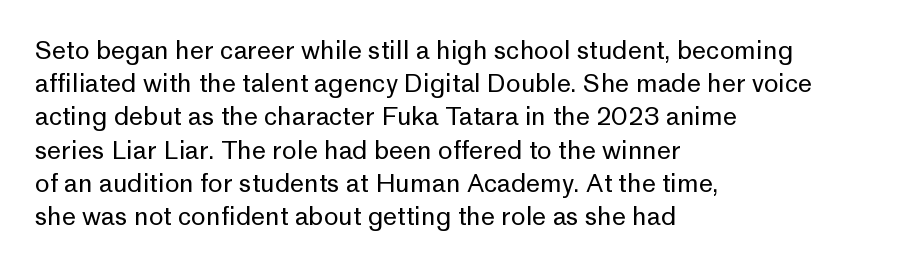
These lines sit exactly where default settings would place them. Decoration check: the copy has no underline. The typeface has the unassuming heft of standard copy or less. Horizontal alignment here is leftward, the default for most running prose.
